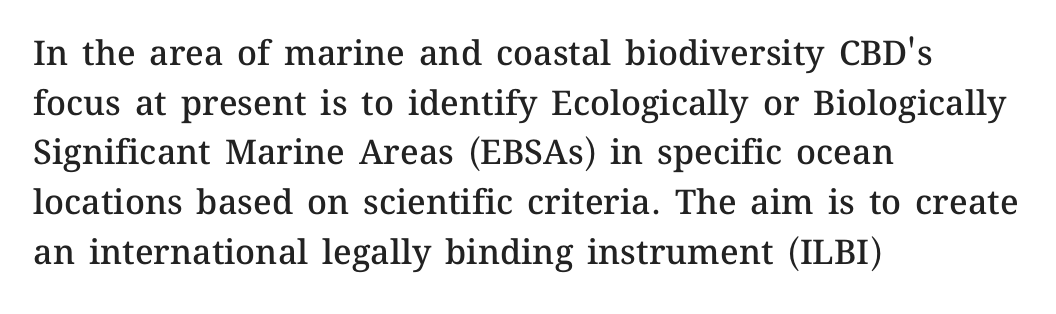
Q: Is the text bold? A: Semi-bold.
Q: Is the text italic (slanted)? A: No, it is upright.
Q: Is the text underlined? A: No.
Q: How is the paragraph aligned? A: Left-aligned.
Q: Is the spacing between letters normal or unusually wide? A: Normal.
Q: Is the spacing between lines tight, normal or loose? A: Normal.
Q: Width (condensed, normal, or wide)? A: Normal.
Q: Stroke contrast? A: Medium.
Q: x-height? A: Medium.
Q: Monospaced? A: No.
